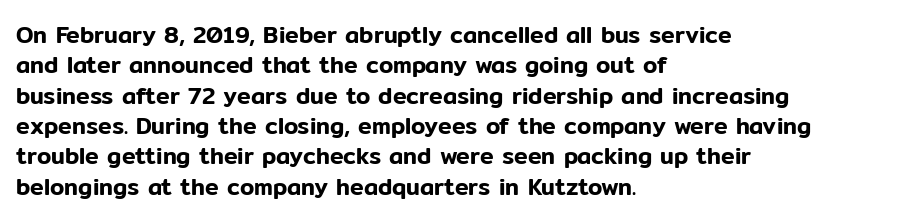
The face used here is rendered with its standard letterfit. These lines are set flush left with a ragged right edge. The glyphs are unaccompanied by any horizontal stroke below them. Normally led — the rows are evenly, conventionally spaced. Do the letters lean? They stand straight.
